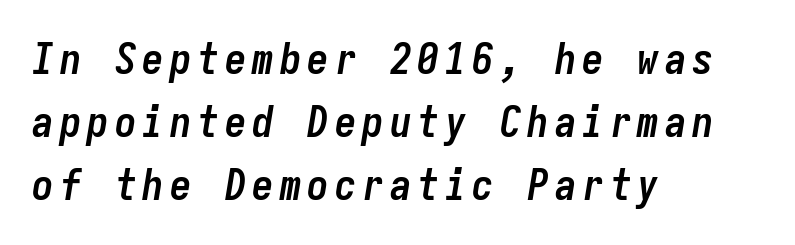
Q: Is the text bold? A: Yes.
Q: Is the text italic (slanted)? A: Yes, it leans right by about 9 degrees.
Q: Is the text underlined? A: No.
Q: How is the paragraph aligned? A: Left-aligned.
Q: Is the spacing between lines tight, normal or loose? A: Normal.
Q: Width (condensed, normal, or wide)? A: Condensed.
Q: Stroke contrast? A: Low.
Q: x-height? A: Medium.
Q: Monospaced? A: Yes.
